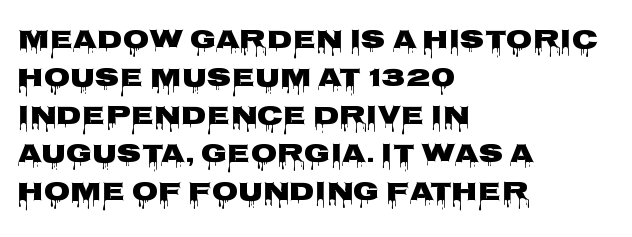
{"italic": "no", "underline": "no", "align": "left", "line_spacing": "normal", "line_spacing_ratio": 1.41, "letter_spacing": "normal", "letter_spacing_em": 0.0, "glyph_px": 27}
